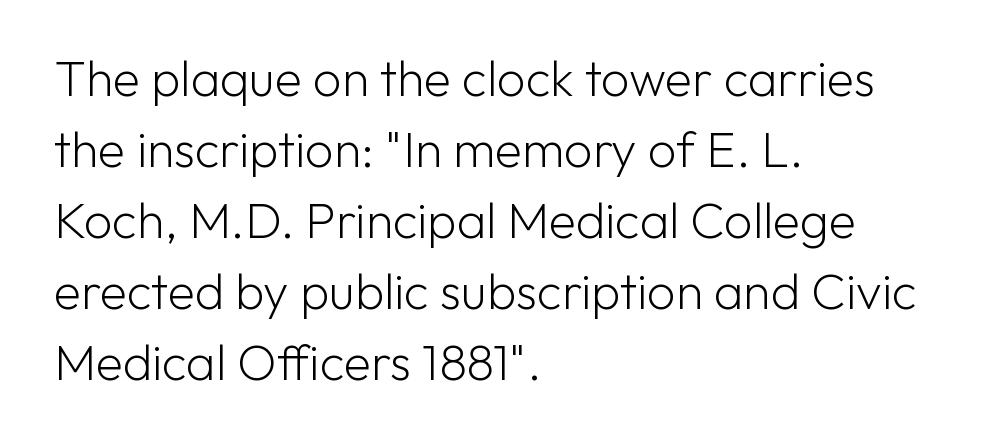
Q: Is the text bold? A: No.
Q: Is the text italic (slanted)? A: No, it is upright.
Q: Is the typeface a serif or a sans-serif typeface? A: Sans-serif.
Q: Is the text underlined? A: No.
Q: How is the paragraph aligned? A: Left-aligned.
Q: Is the spacing between letters normal or unusually wide? A: Normal.
Q: Is the spacing between lines tight, normal or loose? A: Normal.
Q: Width (condensed, normal, or wide)? A: Normal.
Q: Stroke contrast? A: Low.
Q: x-height? A: Medium.
Q: Monospaced? A: No.
